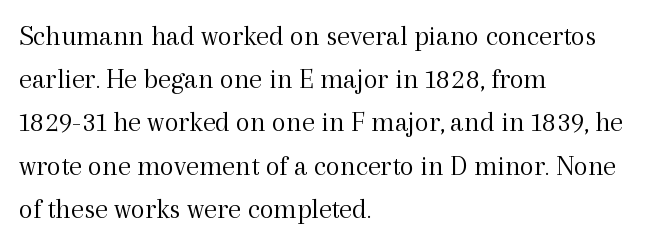
The image shows 29 px light serif type, upright; set left-aligned, normal line spacing (1.49x), normal letter spacing, not underlined; a medium x-height.
